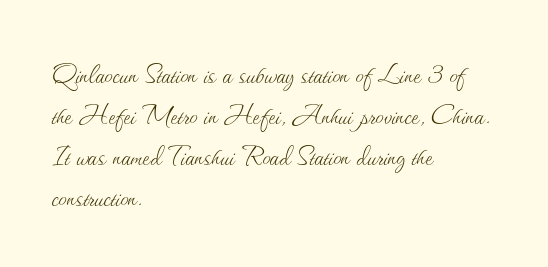
The image shows 33 px thin type; set left-aligned, line spacing 1.24x, normal letter spacing, not underlined; medium stroke contrast and a small x-height.
